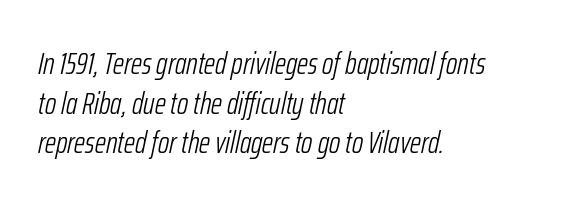
Compared with ordinary roman type, these characters are visibly tilted. The letters sit at their default tracking, neither squeezed nor spread. The line-height multiplier appears to be the usual default. No extra ink here — the face is not bold.
